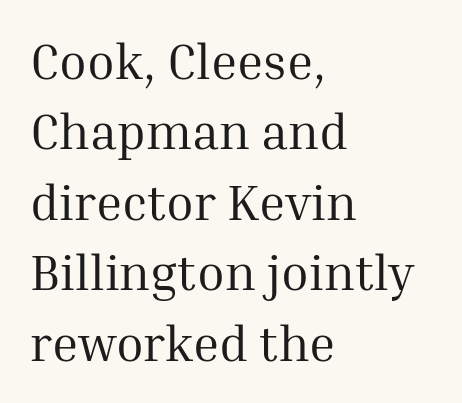
Regular leading. Examine the stroke ends and you'll spot serifs. Varying glyph widths throughout — classic text-font behaviour. Clear beneath every line of the passage. Each word holds together tightly as a unit, with standard inter-letter gaps.
